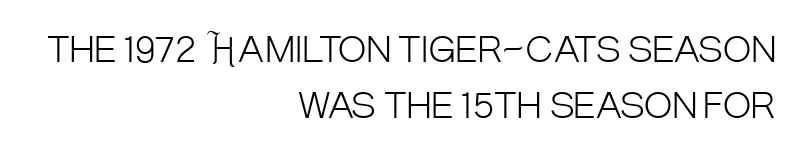
Q: Is the text bold? A: No.
Q: Is the text italic (slanted)? A: No, it is upright.
Q: Is the typeface a serif or a sans-serif typeface? A: Sans-serif.
Q: Is the text underlined? A: No.
Q: How is the paragraph aligned? A: Right-aligned.
Q: Is the spacing between letters normal or unusually wide? A: Normal.
Q: Is the spacing between lines tight, normal or loose? A: Normal.
Q: Width (condensed, normal, or wide)? A: Condensed.
Q: Stroke contrast? A: Low.
Q: x-height? A: Large.
Q: Monospaced? A: No.
